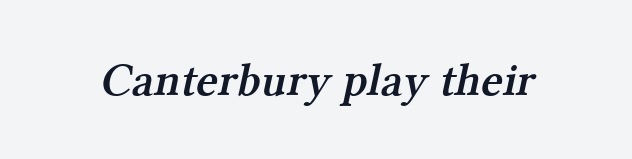
Q: Is the text bold? A: Semi-bold.
Q: Is the typeface a serif or a sans-serif typeface? A: Serif.
Q: Is the text underlined? A: No.
Q: Is the spacing between letters normal or unusually wide? A: Normal.
Q: Width (condensed, normal, or wide)? A: Normal.
Q: Stroke contrast? A: Medium.
Q: x-height? A: Medium.
Q: Monospaced? A: No.
